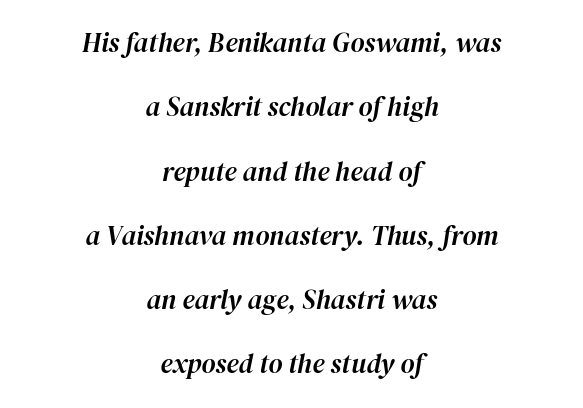
The image shows 27 px text type, italic (leaning right); set centered, loose line spacing (2.38x), normal letter spacing, not underlined.
